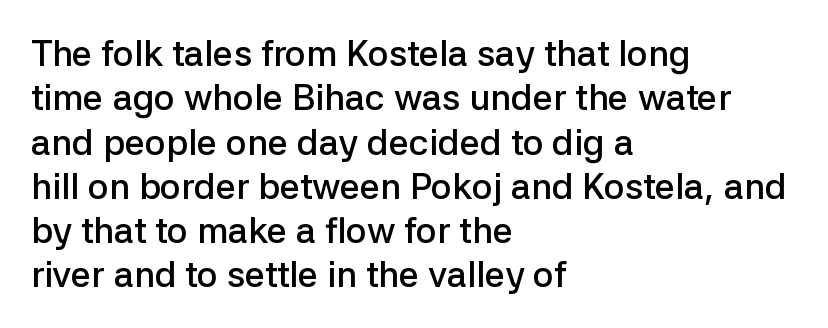
The image shows 36 px semibold sans-serif type, upright; set left-aligned, line spacing 1.23x, normal letter spacing, not underlined; low stroke contrast and a medium x-height.
